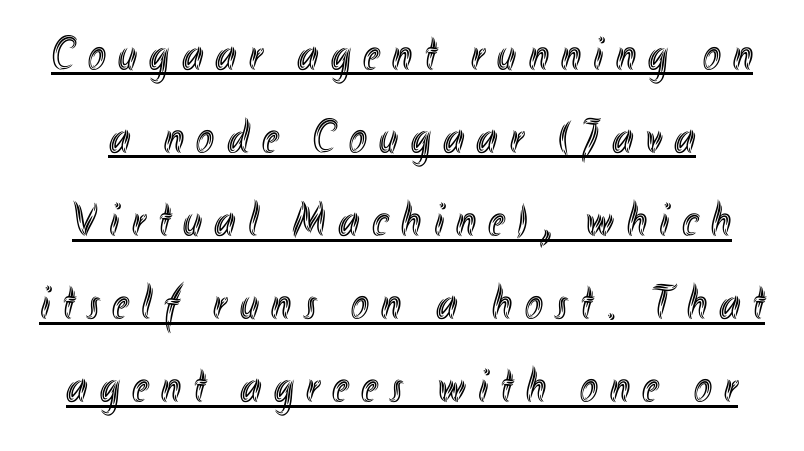
{"width": "condensed", "x_height": "small", "monospaced": "no", "underline": "yes", "line_spacing_ratio": 1.73, "letter_spacing": "wide", "letter_spacing_em": 0.26, "glyph_px": 48}
